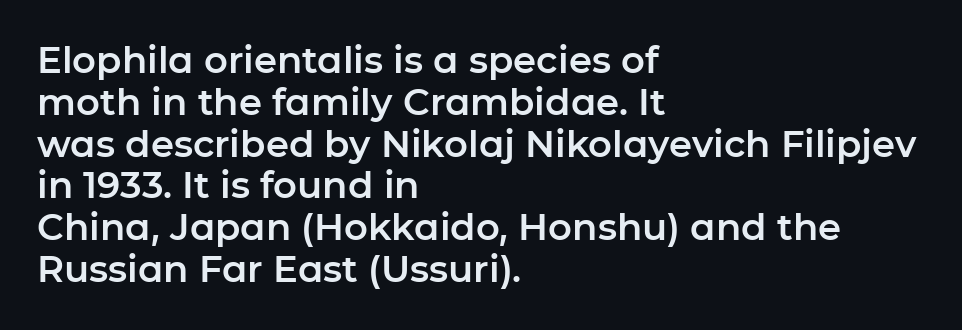
Q: Is the text italic (slanted)? A: No, it is upright.
Q: Is the typeface a serif or a sans-serif typeface? A: Sans-serif.
Q: Is the text underlined? A: No.
Q: How is the paragraph aligned? A: Left-aligned.
Q: Is the spacing between letters normal or unusually wide? A: Normal.
Q: Is the spacing between lines tight, normal or loose? A: Tight.
Q: Width (condensed, normal, or wide)? A: Normal.
Q: Stroke contrast? A: Low.
Q: x-height? A: Medium.
Q: Monospaced? A: No.
